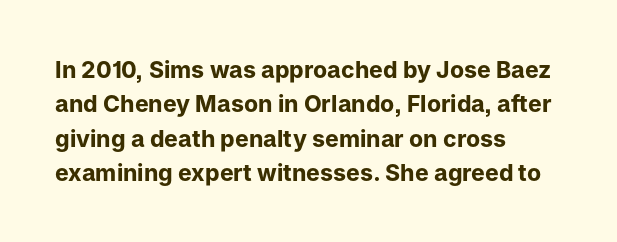
The space directly below the letters is spotless. Interline gaps are of average width in this sample. Ascenders rise straight up at ninety degrees. The rendering anchors every line to the left-hand side. The horizontal fit of the characters is conventional and even. The sample has been set heavy, in full bold.
